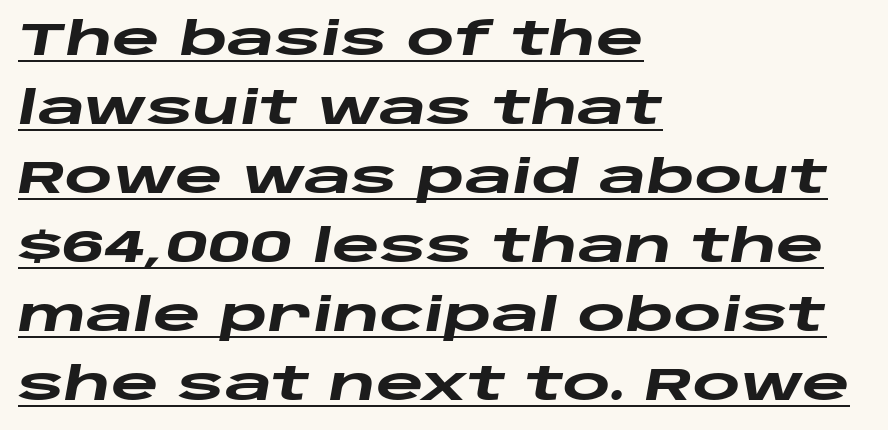
In CSS terms this would be text-align: left. Nothing unusual about the tracking: characters are spaced as the font intends. Check the space under the baseline: a stroke is drawn there. You can tell it's italic because the verticals aren't actually vertical. A typesetter would call this proportional, since set widths differ per character. The passage shown stacks its lines at a standard gap.
